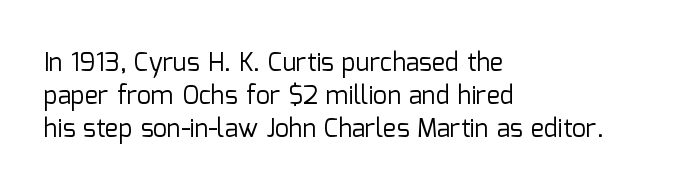
The image shows 25 px text type, upright; set left-aligned, normal line spacing (1.33x), normal letter spacing, not underlined.
